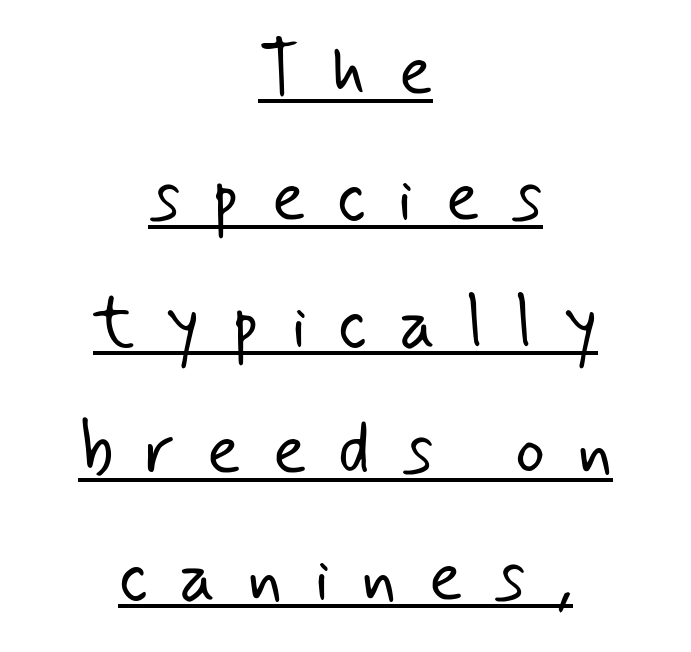
Q: Is the text bold? A: No.
Q: Is the typeface a serif or a sans-serif typeface? A: Sans-serif.
Q: Is the text underlined? A: Yes.
Q: How is the paragraph aligned? A: Centered.
Q: Is the spacing between letters normal or unusually wide? A: Unusually wide.
Q: Width (condensed, normal, or wide)? A: Normal.
Q: Stroke contrast? A: Low.
Q: x-height? A: Small.
Q: Monospaced? A: No.
